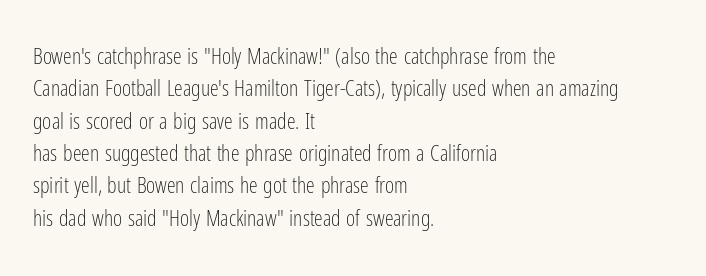
The image shows 22 px text type, upright; set left-aligned, normal line spacing (1.47x), normal letter spacing, not underlined.
